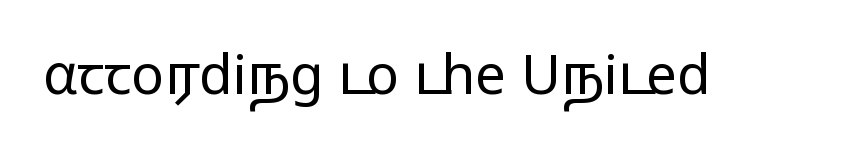
Q: Is the text bold? A: No.
Q: Is the text italic (slanted)? A: No, it is upright.
Q: Is the typeface a serif or a sans-serif typeface? A: Sans-serif.
Q: Is the text underlined? A: No.
Q: Is the spacing between letters normal or unusually wide? A: Normal.
Q: Width (condensed, normal, or wide)? A: Wide.
Q: Stroke contrast? A: Low.
Q: x-height? A: Medium.
Q: Monospaced? A: No.
